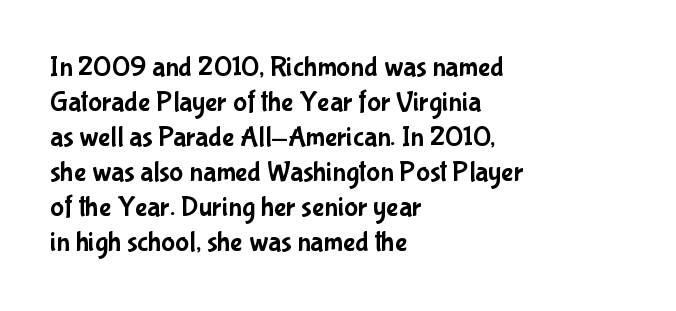
Letterform terminals end flat and unadorned throughout the passage. Here the designer chose a conventional face with non-uniform glyph widths. The axis of the letterforms is exactly vertical. How are the letters spaced? Ordinarily, with no added tracking. The ragged edge is on the right, which tells us the setting is flush left.
